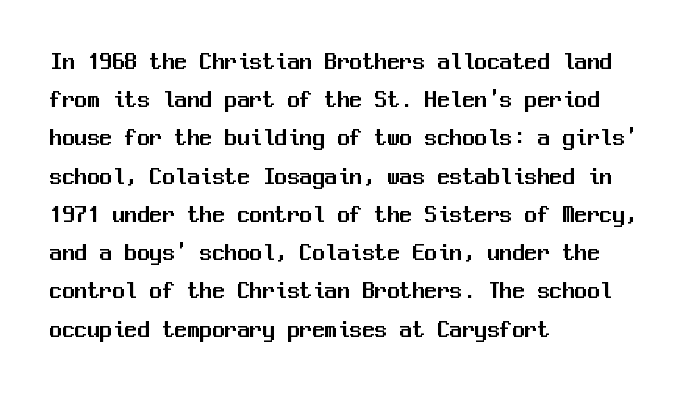
{"italic": "no", "underline": "no", "align": "left", "line_spacing": "normal", "line_spacing_ratio": 1.53, "letter_spacing": "normal", "letter_spacing_em": 0.0, "glyph_px": 25}
